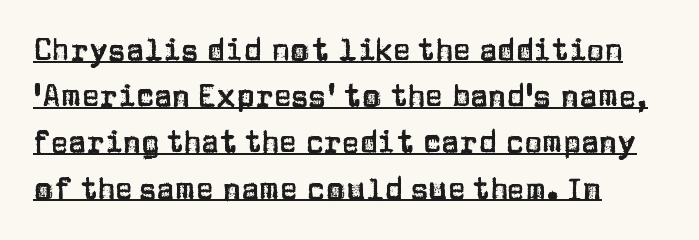
The image shows 30 px sans-serif type, upright; set left-aligned, normal line spacing (1.54x), normal letter spacing, underlined; low stroke contrast and a large x-height.
